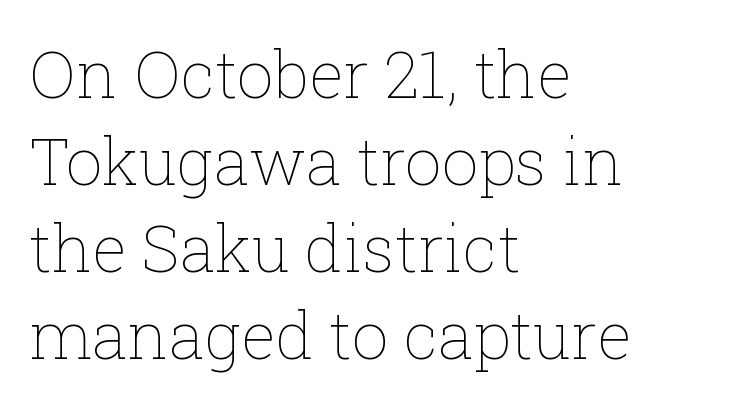
The image shows 65 px thin type, upright; set left-aligned, normal line spacing (1.34x), normal letter spacing, not underlined; low stroke contrast and a medium x-height.
